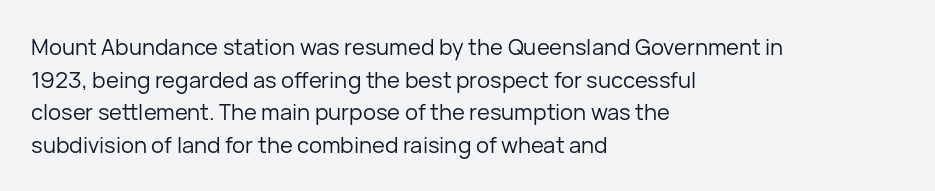
{"italic": "no", "bold": "no", "underline": "no", "align": "left", "line_spacing": "normal", "line_spacing_ratio": 1.48, "letter_spacing": "normal", "letter_spacing_em": 0.0, "glyph_px": 22}
